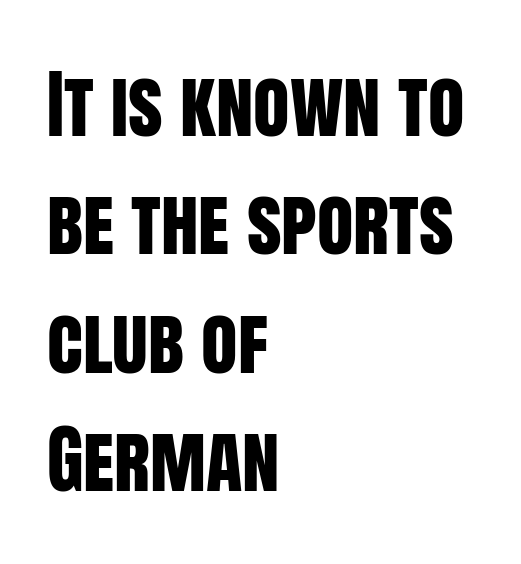
The image shows 75 px condensed sans-serif type, upright; set left-aligned, normal line spacing (1.58x), normal letter spacing, not underlined; low stroke contrast and a large x-height.
